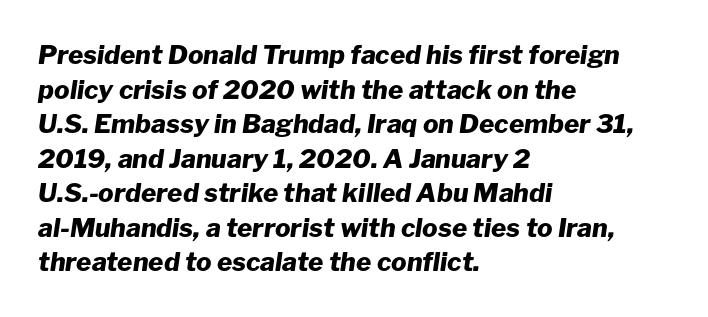
The vertical gap from one line to the next is medium. The string is rendered with underlining switched off. Words appear dense and cohesive because spacing is normal. The glyphs have the mass of a bold cut. The typesetter chose a ragged-right arrangement here. The letters are slanted; this is an italic face.
